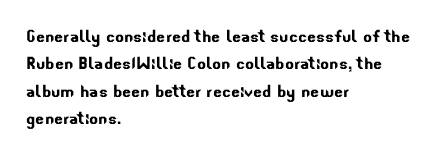
Any mark beneath the type? The region is blank. The vertical gap from one line to the next is medium. Compared with typical body copy, the letter spacing here is the same. The compositor pushed each line to the left boundary.
